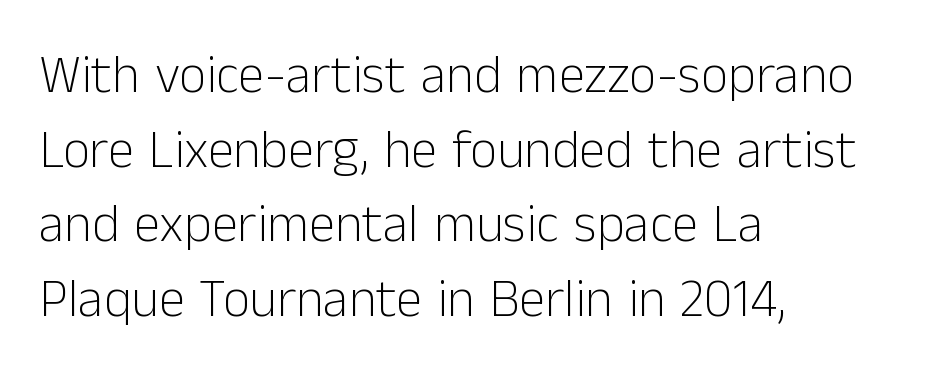
{"serif": "no", "italic": "no", "bold": "no", "weight": "light", "width": "normal", "stroke_contrast": "low", "x_height": "medium", "monospaced": "no", "underline": "no", "align": "left", "line_spacing": "normal", "line_spacing_ratio": 1.41, "letter_spacing": "normal", "letter_spacing_em": 0.0, "glyph_px": 53}
